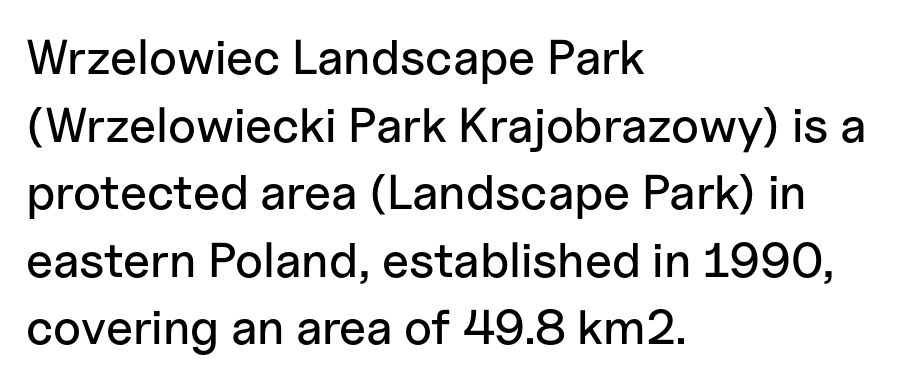
The image shows 49 px sans-serif type, upright; set left-aligned, normal line spacing (1.38x), normal letter spacing, not underlined; low stroke contrast and a medium x-height.
